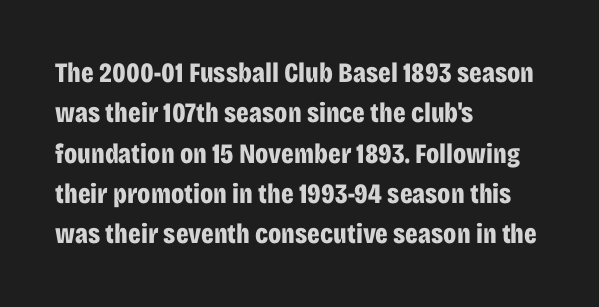
{"serif": "no", "italic": "no", "bold": "yes", "weight": "bold", "width": "condensed", "stroke_contrast": "low", "x_height": "large", "monospaced": "no", "underline": "no", "align": "left", "line_spacing": "normal", "line_spacing_ratio": 1.44, "letter_spacing": "normal", "letter_spacing_em": 0.0, "glyph_px": 28}
